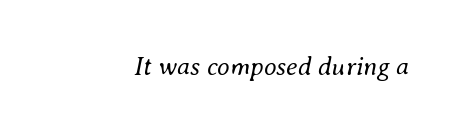
{"italic": "yes", "lean": "right", "slant_degrees": 8, "bold": "no", "underline": "no", "letter_spacing": "normal", "letter_spacing_em": 0.0, "glyph_px": 26}
